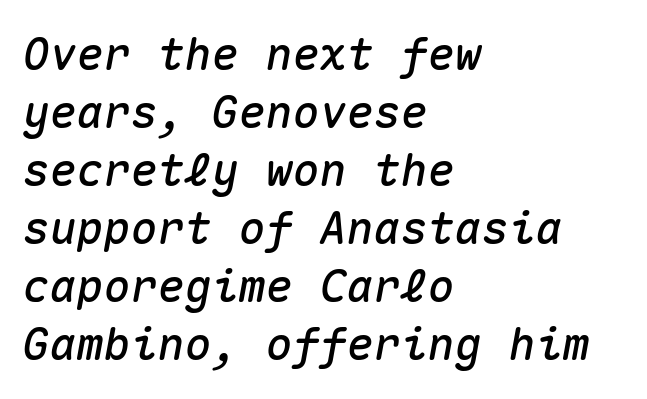
Clear beneath every line of the passage. If you drew a line through each stem, it would be angled. Characters follow at the spacing the type designer built in. A typesetter would call this leading conventional body-copy spacing. This rendering uses left alignment, leaving the right contour irregular.
